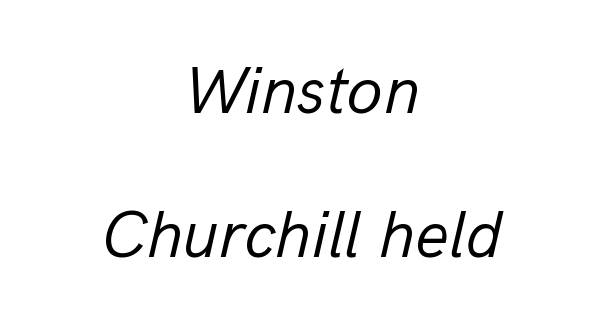
Q: Is the text bold? A: No.
Q: Is the text italic (slanted)? A: Yes, it leans right by about 13 degrees.
Q: Is the text underlined? A: No.
Q: How is the paragraph aligned? A: Centered.
Q: Is the spacing between letters normal or unusually wide? A: Normal.
Q: Is the spacing between lines tight, normal or loose? A: Loose.
Q: Width (condensed, normal, or wide)? A: Normal.
Q: Stroke contrast? A: Low.
Q: x-height? A: Medium.
Q: Monospaced? A: No.
